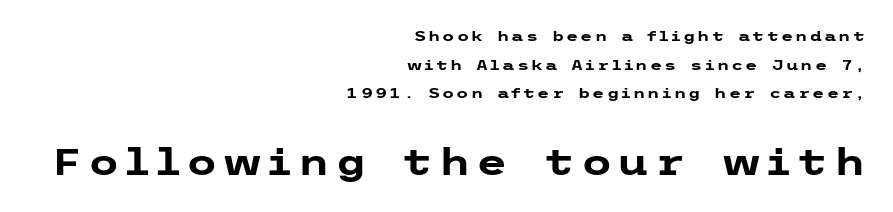
Q: Is the text bold? A: Yes.
Q: Is the text italic (slanted)? A: No, it is upright.
Q: Is the typeface a serif or a sans-serif typeface? A: Sans-serif.
Q: Is the text underlined? A: No.
Q: How is the paragraph aligned? A: Right-aligned.
Q: Is the spacing between lines tight, normal or loose? A: Loose.
Q: Which block of text is set in a larger size, the first (top) or the second (bottom)? A: The second (bottom) one.
Q: Width (condensed, normal, or wide)? A: Wide.
Q: Stroke contrast? A: Low.
Q: x-height? A: Medium.
